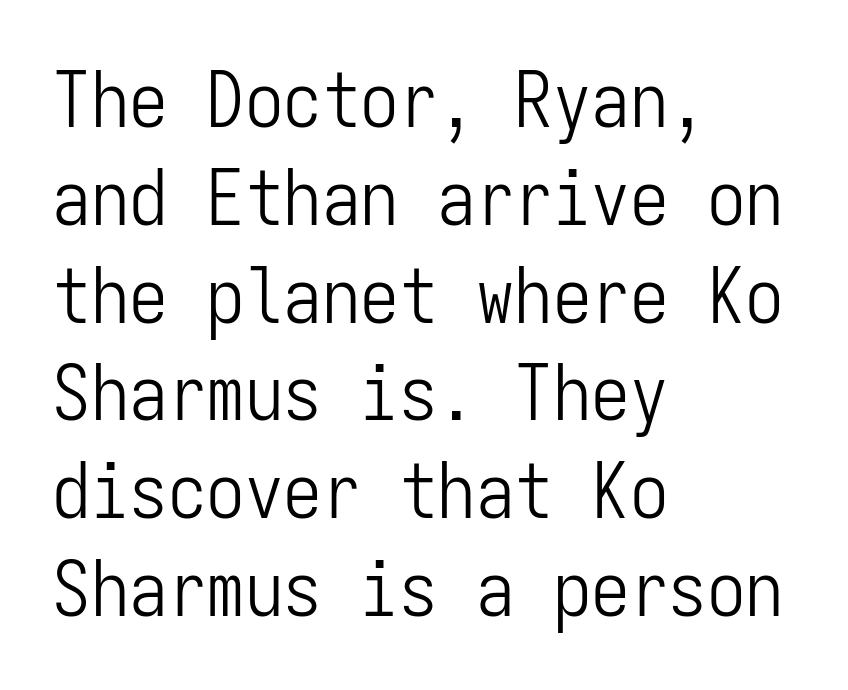
A student would call this left alignment; a typographer would say flush left, rag right. The face used here is a sans, in the tradition of grotesques and geometrics. Plain, unruled lines of type. Short note: letters normally spaced. Do the characters align in a grid? Yes, the font is monospaced.
